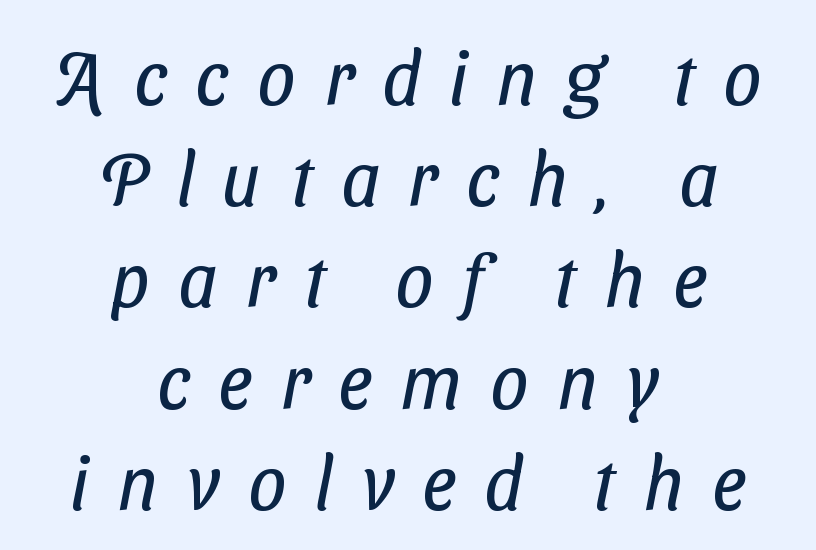
Q: Is the text bold? A: No.
Q: Is the typeface a serif or a sans-serif typeface? A: Sans-serif.
Q: Is the text underlined? A: No.
Q: How is the paragraph aligned? A: Centered.
Q: Is the spacing between letters normal or unusually wide? A: Unusually wide.
Q: Is the spacing between lines tight, normal or loose? A: Normal.
Q: Width (condensed, normal, or wide)? A: Condensed.
Q: Stroke contrast? A: Low.
Q: x-height? A: Medium.
Q: Monospaced? A: No.
